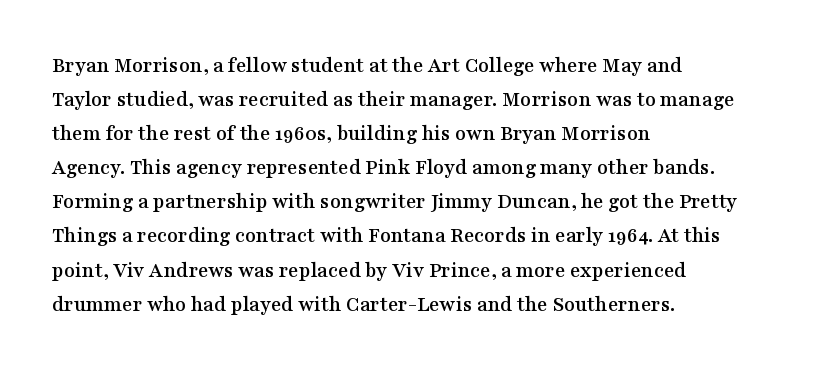
Q: Is the text italic (slanted)? A: No, it is upright.
Q: Is the text underlined? A: No.
Q: How is the paragraph aligned? A: Left-aligned.
Q: Is the spacing between letters normal or unusually wide? A: Normal.
Q: Is the spacing between lines tight, normal or loose? A: Normal.
